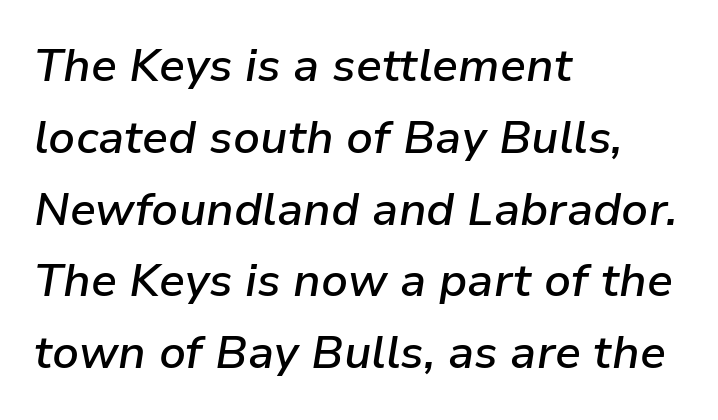
Q: Is the text bold? A: Semi-bold.
Q: Is the text italic (slanted)? A: Yes, it leans right by about 9 degrees.
Q: Is the text underlined? A: No.
Q: How is the paragraph aligned? A: Left-aligned.
Q: Is the spacing between letters normal or unusually wide? A: Normal.
Q: Is the spacing between lines tight, normal or loose? A: Normal.
Q: Width (condensed, normal, or wide)? A: Normal.
Q: Stroke contrast? A: Low.
Q: x-height? A: Medium.
Q: Monospaced? A: No.
